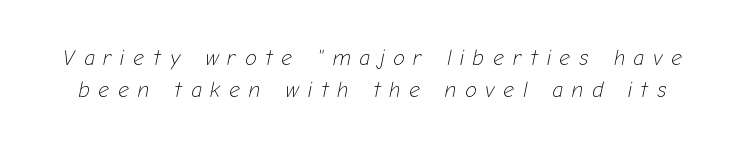
The image shows 21 px text type, italic (leaning right); set normal line spacing (1.52x), unusually wide letter spacing (+0.43 em), not underlined.
